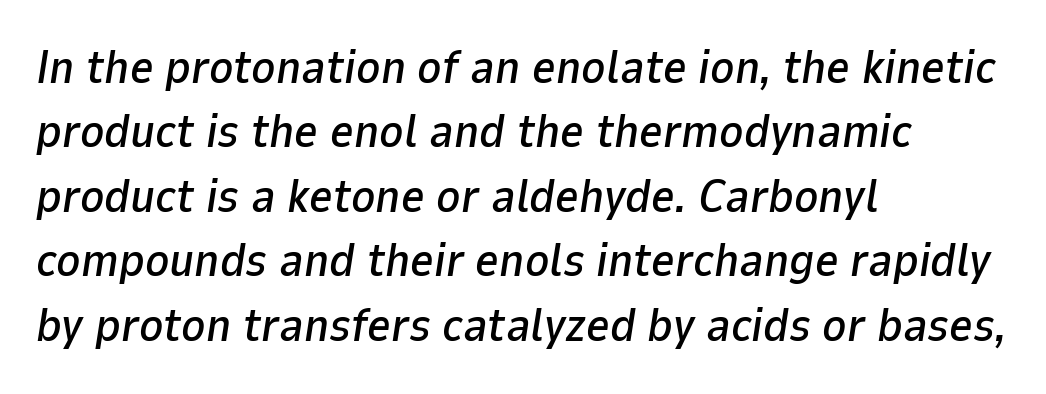
Q: Is the text italic (slanted)? A: Yes, it leans right by about 9 degrees.
Q: Is the text underlined? A: No.
Q: How is the paragraph aligned? A: Left-aligned.
Q: Is the spacing between letters normal or unusually wide? A: Normal.
Q: Is the spacing between lines tight, normal or loose? A: Normal.
Q: Width (condensed, normal, or wide)? A: Normal.
Q: Stroke contrast? A: Low.
Q: x-height? A: Medium.
Q: Monospaced? A: No.
